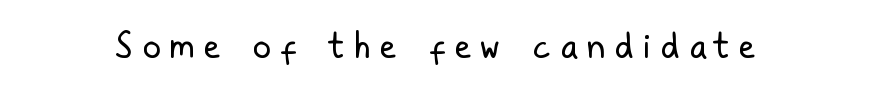
Q: Is the text bold? A: No.
Q: Is the text italic (slanted)? A: No, it is upright.
Q: Is the typeface a serif or a sans-serif typeface? A: Sans-serif.
Q: Is the text underlined? A: No.
Q: Is the spacing between letters normal or unusually wide? A: Unusually wide.
Q: Width (condensed, normal, or wide)? A: Condensed.
Q: Stroke contrast? A: Low.
Q: x-height? A: Medium.
Q: Monospaced? A: No.
